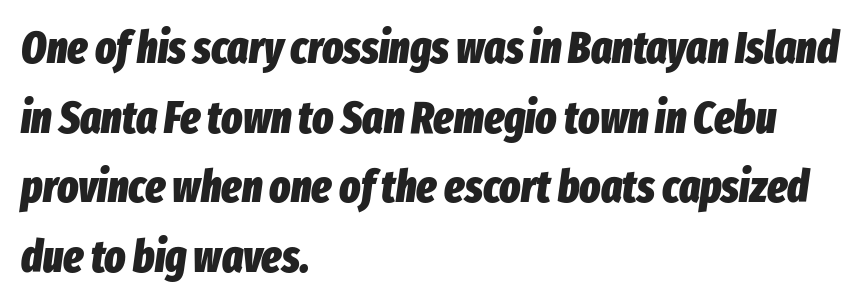
The image shows 44 px heavy, condensed type, italic (leaning right); set left-aligned, normal line spacing (1.58x), normal letter spacing, not underlined; low stroke contrast and a medium x-height.
